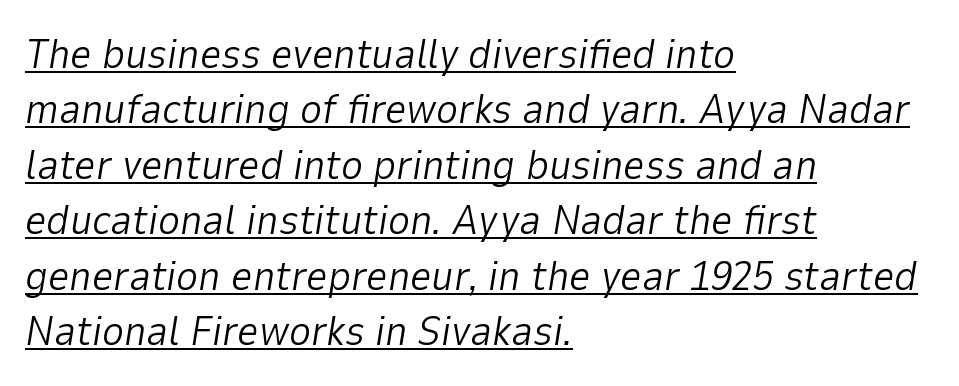
An italicized treatment has been applied to the whole sample. The cut favours lightness, reaching ordinary text weight at its darkest. Short note: letters normally spaced. Does the leading feel generous? No, just average. Reading down the block, your eye returns to a fixed left position each line.
